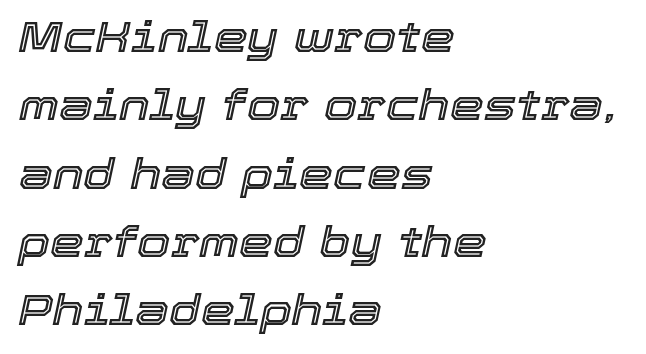
The image shows 43 px text type, italic (leaning right); set left-aligned, normal line spacing (1.59x), normal letter spacing, not underlined; a medium x-height.
